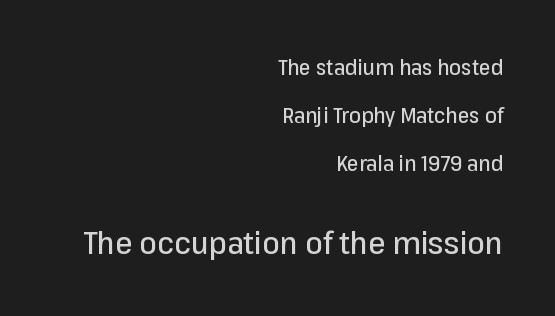
Think of a printed novel: that variable character pitch is what you see here. Typographically, this falls in the sans-serif category. Default kerning and tracking; the words read as compact shapes. This rendering uses right alignment, leaving the left contour irregular.
